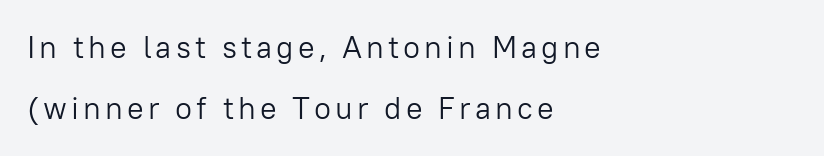
The image shows 31 px light sans-serif type, upright; set left-aligned, loose line spacing (1.98x), not underlined; low stroke contrast and a medium x-height.
